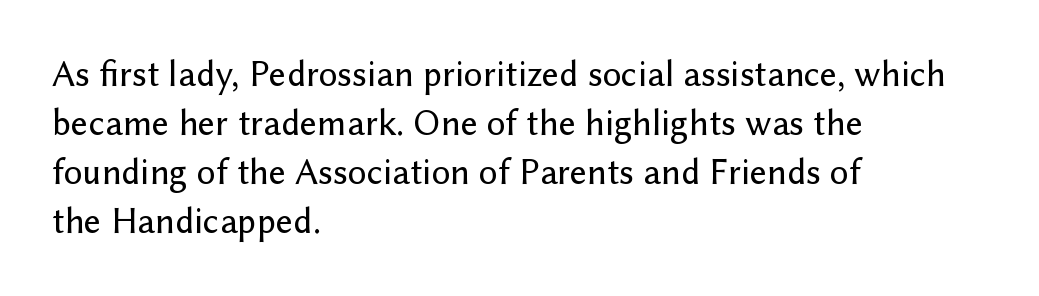
Q: Is the text italic (slanted)? A: No, it is upright.
Q: Is the typeface a serif or a sans-serif typeface? A: Sans-serif.
Q: Is the text underlined? A: No.
Q: How is the paragraph aligned? A: Left-aligned.
Q: Is the spacing between letters normal or unusually wide? A: Normal.
Q: Is the spacing between lines tight, normal or loose? A: Normal.
Q: Width (condensed, normal, or wide)? A: Normal.
Q: Stroke contrast? A: Low.
Q: x-height? A: Medium.
Q: Monospaced? A: No.
